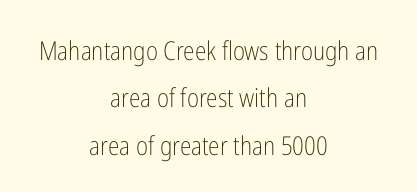
The image shows 26 px text type, upright; set centered, line spacing 1.82x, normal letter spacing, not underlined.
